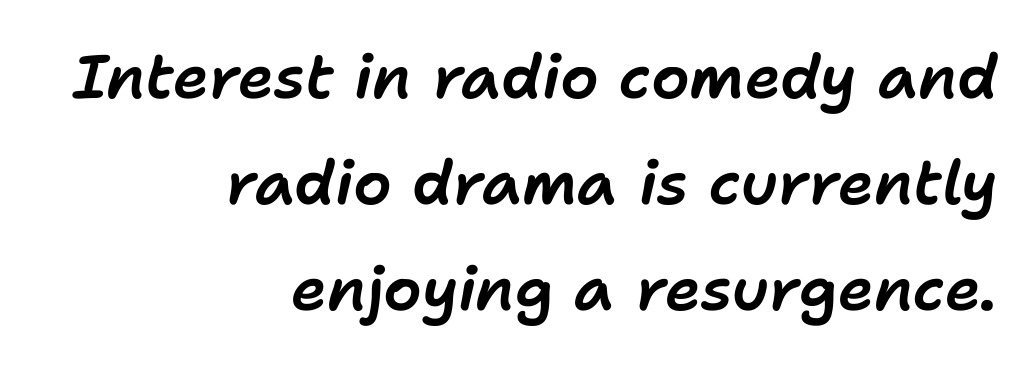
Q: Is the text italic (slanted)? A: Yes, it leans right by about 11 degrees.
Q: Is the text underlined? A: No.
Q: How is the paragraph aligned? A: Right-aligned.
Q: Is the spacing between letters normal or unusually wide? A: Normal.
Q: Width (condensed, normal, or wide)? A: Normal.
Q: Stroke contrast? A: Low.
Q: x-height? A: Medium.
Q: Monospaced? A: No.
